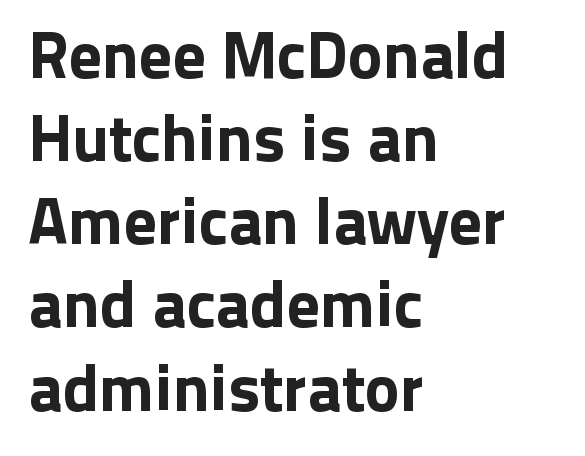
Each line starts at the same left margin while the right side varies. What kind of face is this? One without serifs — a sans. The gaps between neighbouring characters are ordinary and unremarkable. In terms of posture, this sample is upright. This sample keeps an unexceptional amount of space between lines. Descender tails drop into unmarked territory.
